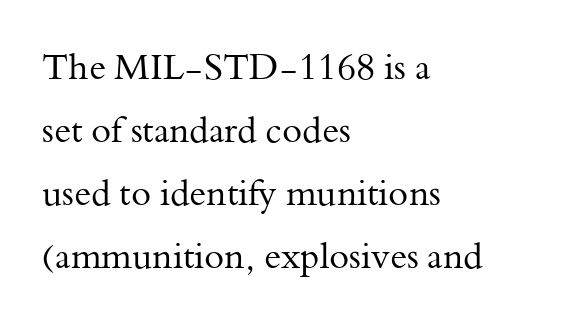
{"serif": "yes", "italic": "no", "bold": "no", "weight": "regular", "width": "normal", "stroke_contrast": "medium", "x_height": "small", "monospaced": "no", "underline": "no", "align": "left", "line_spacing_ratio": 1.75, "letter_spacing": "normal", "letter_spacing_em": 0.0, "glyph_px": 36}
